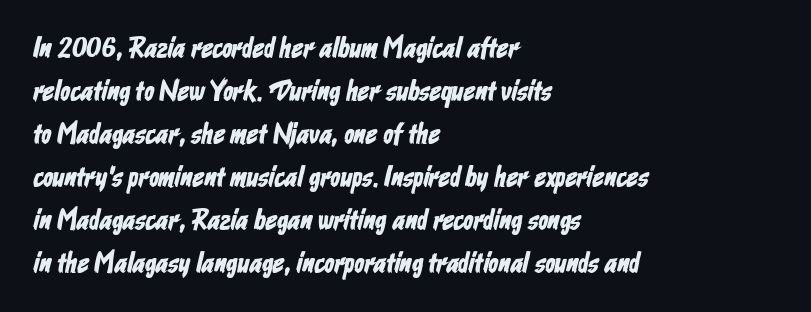
{"serif": "no", "width": "condensed", "stroke_contrast": "low", "x_height": "medium", "monospaced": "no", "underline": "no", "align": "left", "line_spacing": "normal", "line_spacing_ratio": 1.48, "letter_spacing": "normal", "letter_spacing_em": 0.0, "glyph_px": 29}
